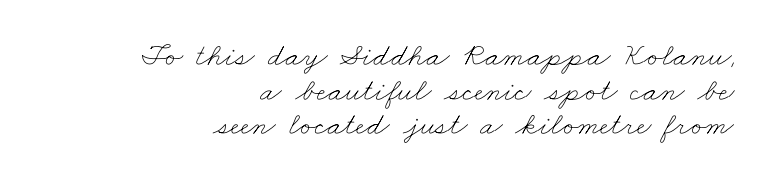
{"bold": "no", "weight": "thin", "width": "wide", "stroke_contrast": "low", "x_height": "small", "monospaced": "no", "underline": "no", "align": "right", "line_spacing": "tight", "line_spacing_ratio": 1.08, "letter_spacing": "normal", "letter_spacing_em": 0.0, "glyph_px": 32}
